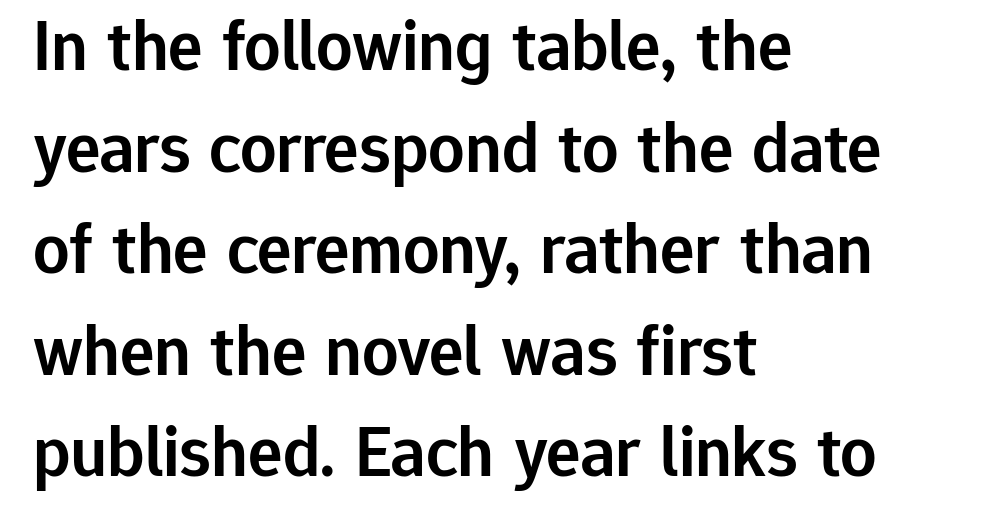
{"serif": "no", "italic": "no", "bold": "semi", "weight": "semibold", "width": "normal", "stroke_contrast": "low", "x_height": "medium", "monospaced": "no", "underline": "no", "align": "left", "line_spacing": "normal", "line_spacing_ratio": 1.41, "letter_spacing": "normal", "letter_spacing_em": 0.0, "glyph_px": 72}
